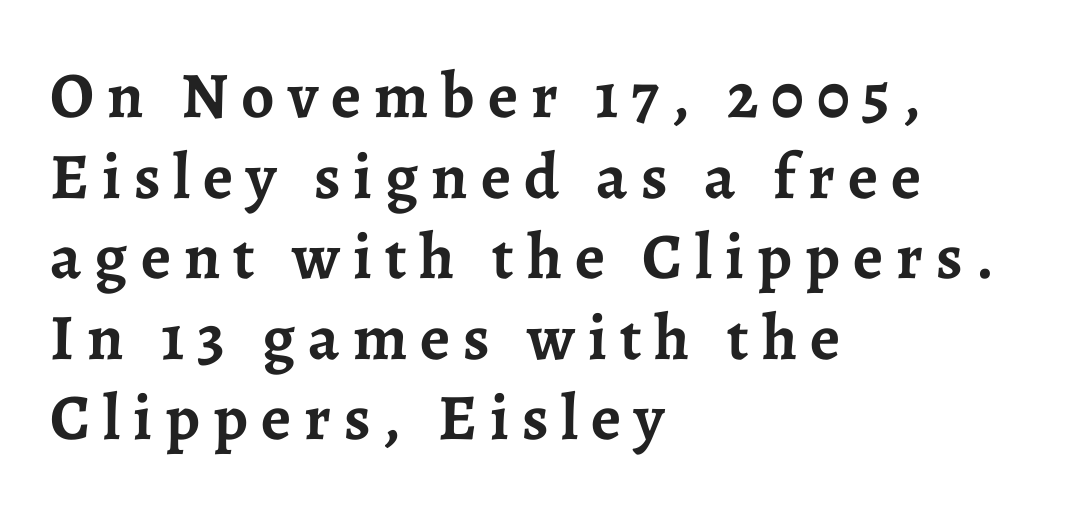
{"serif": "yes", "italic": "no", "bold": "yes", "weight": "semibold", "width": "normal", "stroke_contrast": "low", "x_height": "medium", "monospaced": "no", "underline": "no", "align": "left", "line_spacing_ratio": 1.24, "letter_spacing": "wide", "letter_spacing_em": 0.2, "glyph_px": 65}
